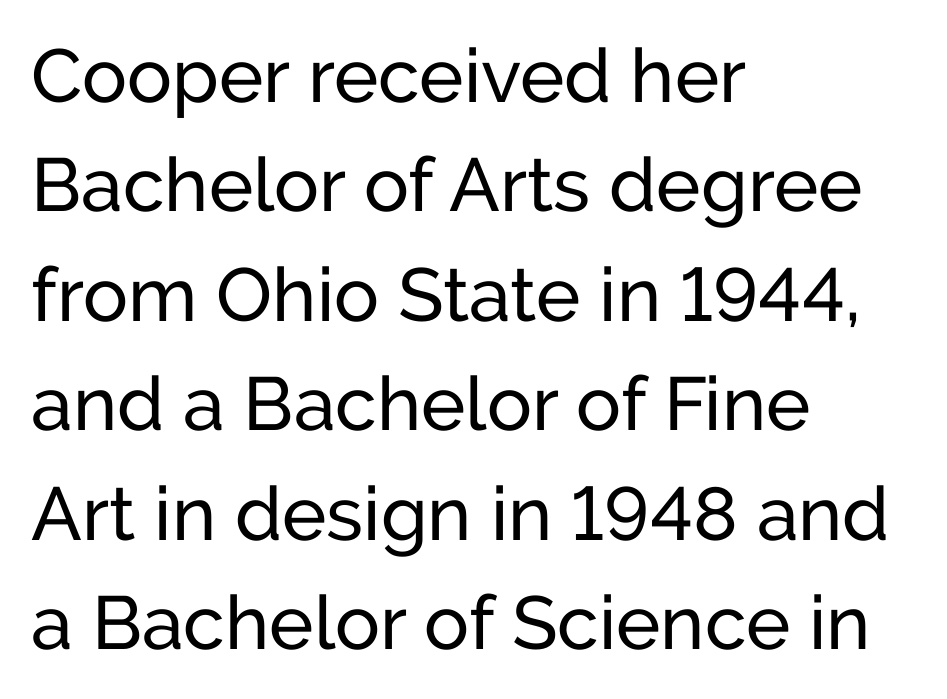
Q: Is the text bold? A: No.
Q: Is the text italic (slanted)? A: No, it is upright.
Q: Is the typeface a serif or a sans-serif typeface? A: Sans-serif.
Q: Is the text underlined? A: No.
Q: How is the paragraph aligned? A: Left-aligned.
Q: Is the spacing between letters normal or unusually wide? A: Normal.
Q: Is the spacing between lines tight, normal or loose? A: Normal.
Q: Width (condensed, normal, or wide)? A: Normal.
Q: Stroke contrast? A: Low.
Q: x-height? A: Medium.
Q: Monospaced? A: No.
